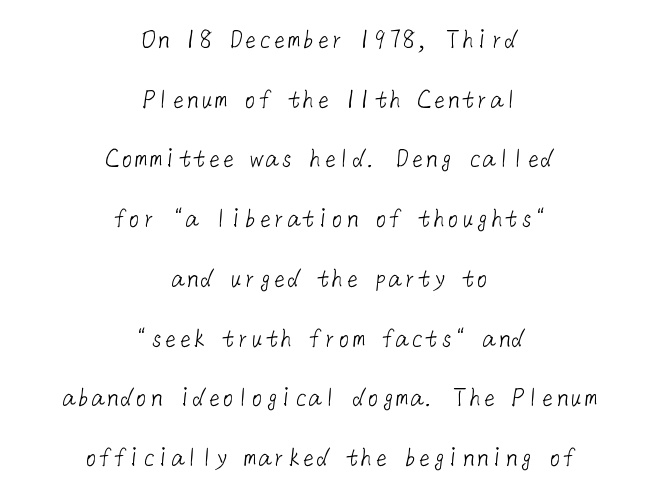
The image shows 29 px light sans-serif type; set centered, loose line spacing (2.06x), normal letter spacing, not underlined; low stroke contrast and a medium x-height.
